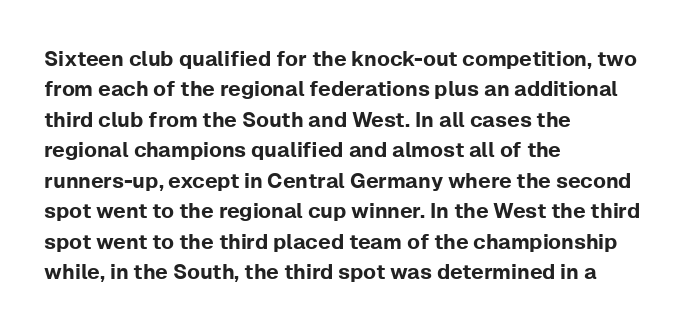
The image shows 21 px text type, upright; set left-aligned, normal line spacing (1.45x), normal letter spacing, not underlined.
